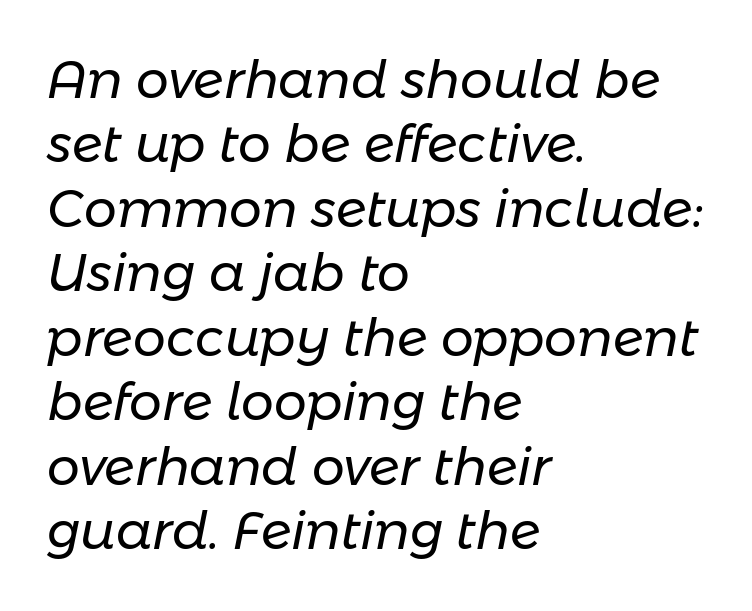
The image shows 52 px regular-weight type, italic (leaning right); set left-aligned, line spacing 1.24x, normal letter spacing, not underlined; low stroke contrast and a medium x-height.
